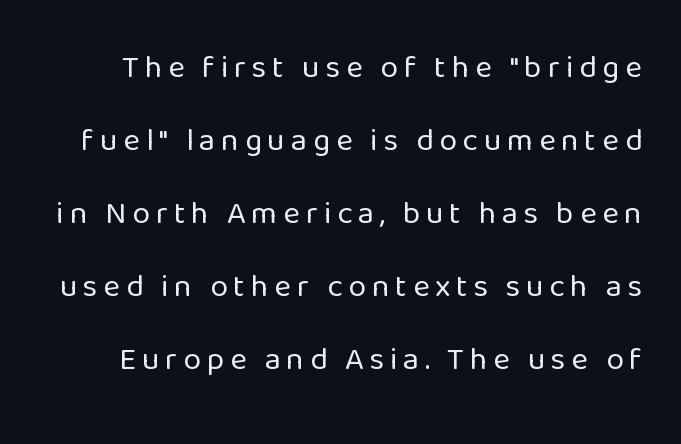
Q: Is the text bold? A: No.
Q: Is the text italic (slanted)? A: No, it is upright.
Q: Is the typeface a serif or a sans-serif typeface? A: Sans-serif.
Q: Is the text underlined? A: No.
Q: Is the spacing between lines tight, normal or loose? A: Loose.
Q: Width (condensed, normal, or wide)? A: Normal.
Q: Stroke contrast? A: Low.
Q: x-height? A: Medium.
Q: Monospaced? A: No.
